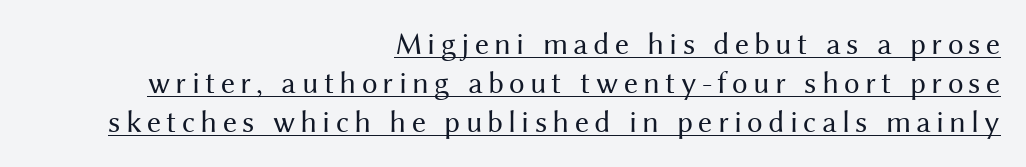
The rendering uses the underline text-decoration. The paragraph has a hard right edge and a soft left edge. These lines are rendered in a variable-pitch font. The font's upright variant was chosen for this text. Is this a sans? Yes — the strokes have no serifs.
